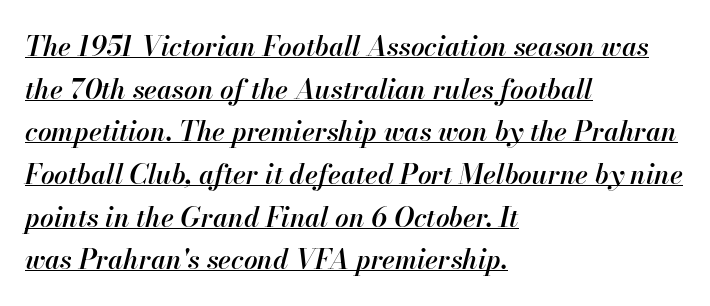
Posture: slanted. The rendering keeps characters at their native spacing. The specimen includes a rule beneath the text block's lines. In terms of leading, this rendering sits right in the middle. Every letter is mildly thick-stroked: semibold rather than bold.
